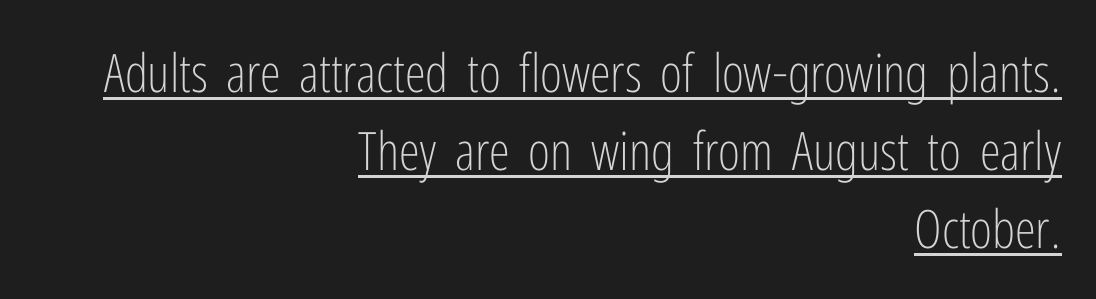
{"serif": "no", "italic": "no", "bold": "no", "weight": "light", "width": "condensed", "stroke_contrast": "low", "x_height": "medium", "monospaced": "no", "underline": "yes", "align": "right", "line_spacing": "normal", "line_spacing_ratio": 1.47, "letter_spacing": "normal", "letter_spacing_em": 0.0, "glyph_px": 53}
